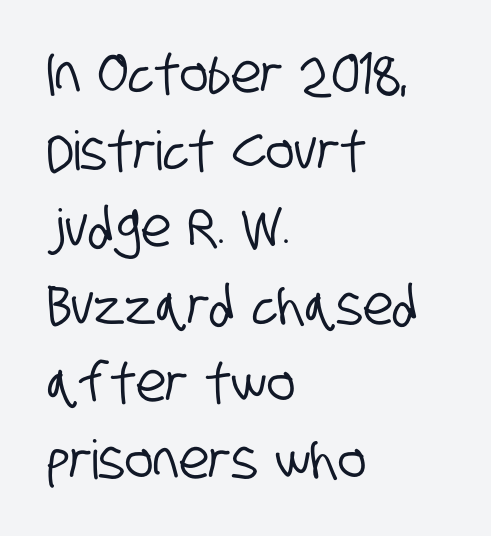
Q: Is the typeface a serif or a sans-serif typeface? A: Sans-serif.
Q: Is the text underlined? A: No.
Q: How is the paragraph aligned? A: Left-aligned.
Q: Is the spacing between letters normal or unusually wide? A: Normal.
Q: Is the spacing between lines tight, normal or loose? A: Normal.
Q: Width (condensed, normal, or wide)? A: Condensed.
Q: Stroke contrast? A: Low.
Q: x-height? A: Large.
Q: Monospaced? A: No.
